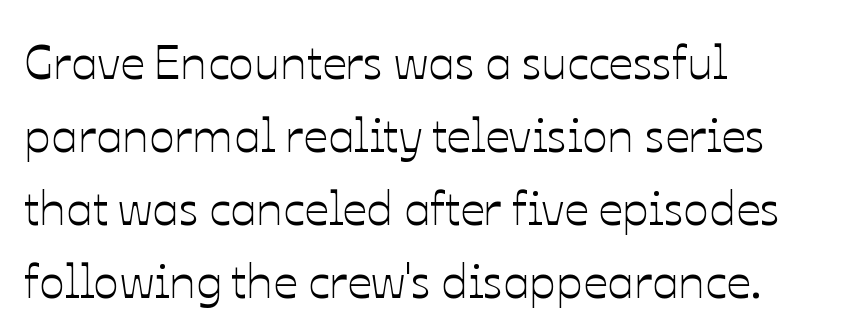
Q: Is the text italic (slanted)? A: No, it is upright.
Q: Is the text underlined? A: No.
Q: How is the paragraph aligned? A: Left-aligned.
Q: Is the spacing between letters normal or unusually wide? A: Normal.
Q: Is the spacing between lines tight, normal or loose? A: Normal.
Q: Width (condensed, normal, or wide)? A: Normal.
Q: Stroke contrast? A: Low.
Q: x-height? A: Medium.
Q: Monospaced? A: No.
